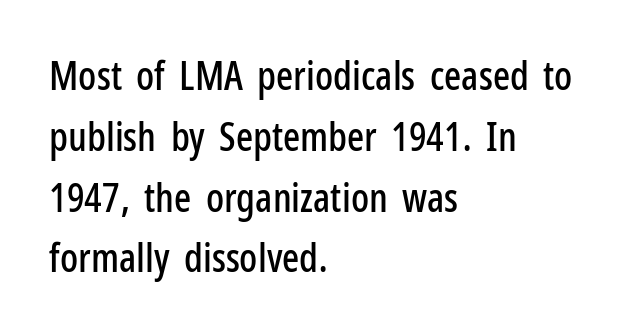
The text was rendered using a sans face with plain stroke endings. Compared with typical paragraphs, the rows here are spaced about the same. Character widths vary here, with narrow letters taking less room than wide ones. Casual observation: everything's shoved over to the left.
